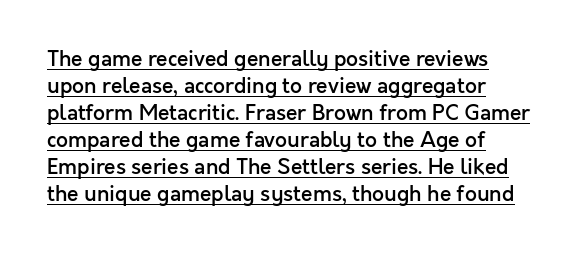
Q: Is the text bold? A: Semi-bold.
Q: Is the text italic (slanted)? A: No, it is upright.
Q: Is the text underlined? A: Yes.
Q: How is the paragraph aligned? A: Left-aligned.
Q: Is the spacing between letters normal or unusually wide? A: Normal.
Q: Is the spacing between lines tight, normal or loose? A: Normal.
